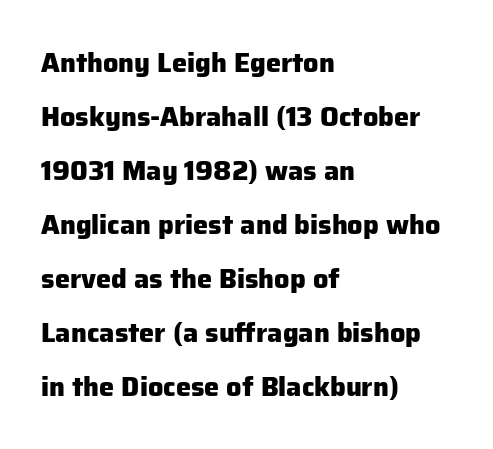
Style check: upright. The tracking reads as untouched default to a designer's eye. Compared with a centered layout, this one pins lines to the left instead. Caption: bold face, heavy strokes. The passage shown stacks its lines with a broad gap. The area under the type is left untouched.
